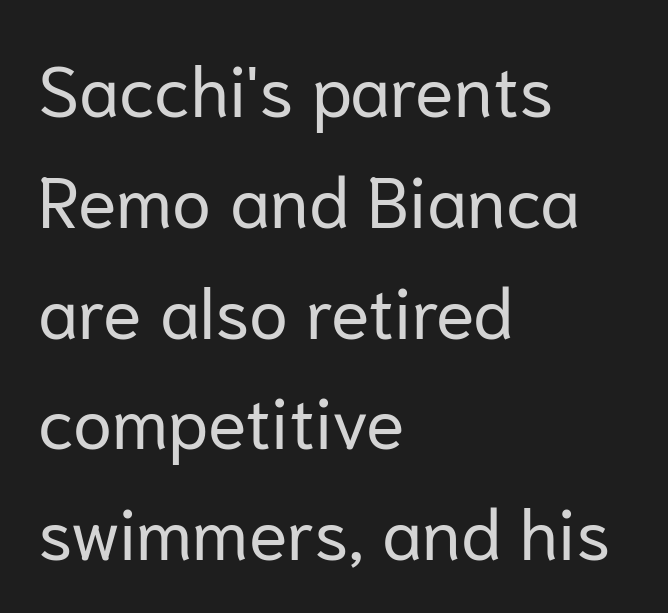
The image shows 71 px regular-weight sans-serif type, upright; set left-aligned, normal line spacing (1.56x), normal letter spacing, not underlined; low stroke contrast and a medium x-height.
